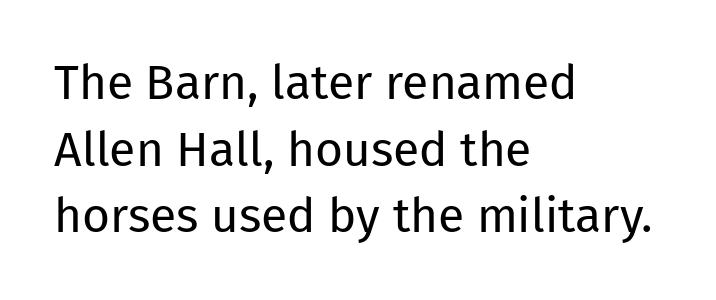
Q: Is the text bold? A: No.
Q: Is the text italic (slanted)? A: No, it is upright.
Q: Is the typeface a serif or a sans-serif typeface? A: Sans-serif.
Q: Is the text underlined? A: No.
Q: How is the paragraph aligned? A: Left-aligned.
Q: Is the spacing between letters normal or unusually wide? A: Normal.
Q: Is the spacing between lines tight, normal or loose? A: Normal.
Q: Width (condensed, normal, or wide)? A: Normal.
Q: Stroke contrast? A: Low.
Q: x-height? A: Medium.
Q: Monospaced? A: No.
